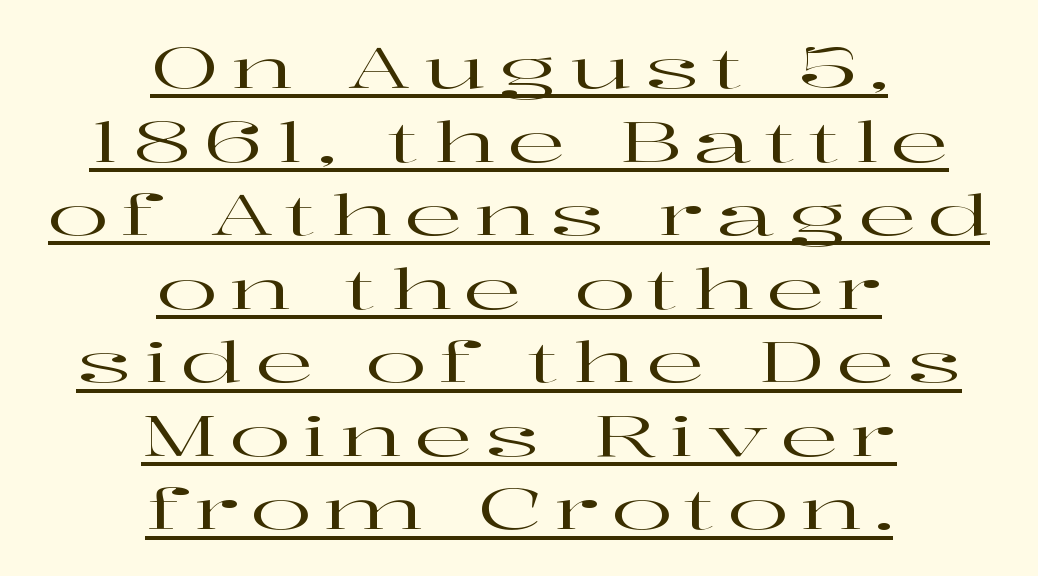
{"serif": "yes", "italic": "no", "width": "wide", "stroke_contrast": "high", "x_height": "medium", "monospaced": "no", "underline": "yes", "align": "center", "line_spacing": "normal", "line_spacing_ratio": 1.29, "letter_spacing": "wide", "letter_spacing_em": 0.21, "glyph_px": 57}
